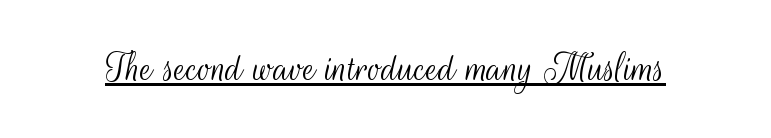
Q: Is the text bold? A: No.
Q: Is the text italic (slanted)? A: Yes.
Q: Is the typeface a serif or a sans-serif typeface? A: Sans-serif.
Q: Is the text underlined? A: Yes.
Q: Is the spacing between letters normal or unusually wide? A: Normal.
Q: Width (condensed, normal, or wide)? A: Condensed.
Q: Stroke contrast? A: Medium.
Q: x-height? A: Small.
Q: Monospaced? A: No.
